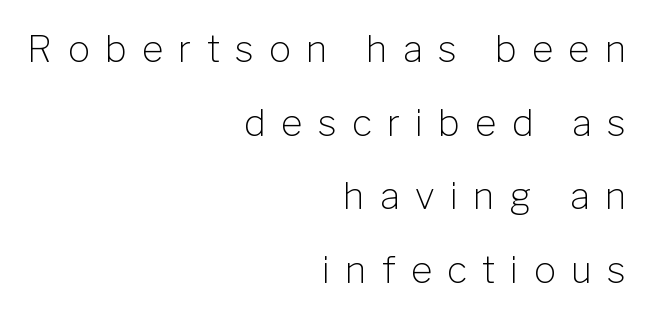
The letterforms sit at book weight or below. This rendering features lettering with no underline. The paragraph has a hard right edge and a soft left edge. A typesetter would call this leading open, well beyond the default.
